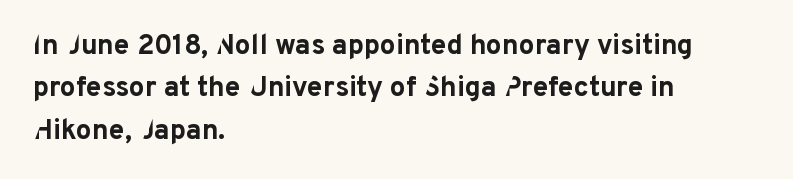
{"serif": "no", "italic": "no", "bold": "yes", "weight": "bold", "width": "normal", "stroke_contrast": "low", "x_height": "medium", "monospaced": "no", "underline": "no", "align": "left", "line_spacing": "normal", "line_spacing_ratio": 1.51, "letter_spacing": "normal", "letter_spacing_em": 0.0, "glyph_px": 28}
